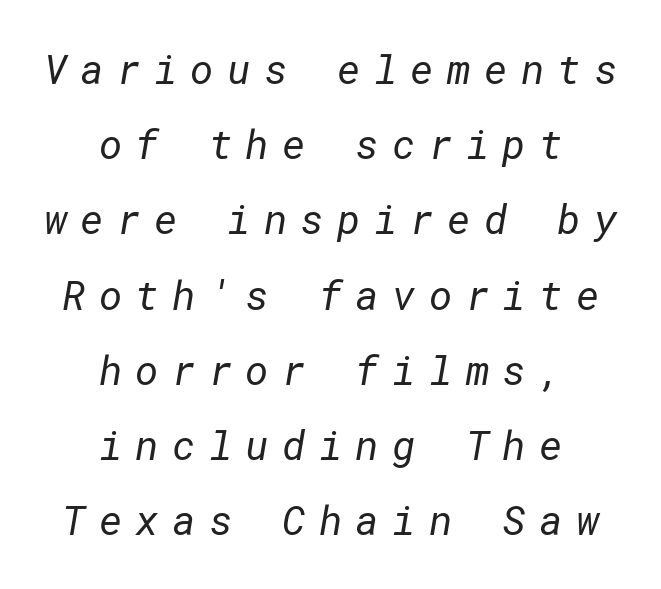
{"serif": "no", "bold": "no", "weight": "regular", "width": "normal", "stroke_contrast": "low", "x_height": "medium", "underline": "no", "align": "center", "line_spacing_ratio": 1.88, "letter_spacing": "wide", "letter_spacing_em": 0.33, "glyph_px": 40}
